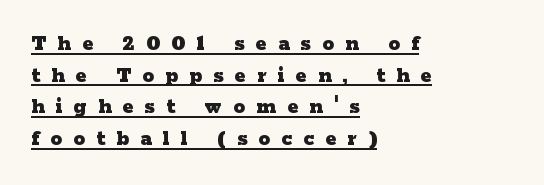
The image shows 23 px bold type, upright; set left-aligned, normal line spacing (1.38x), unusually wide letter spacing (+0.49 em), underlined.
